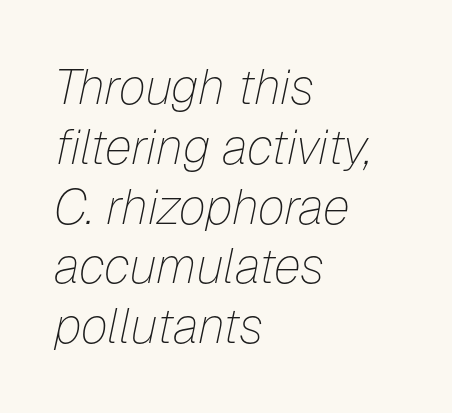
{"italic": "yes", "lean": "right", "slant_degrees": 12, "bold": "no", "weight": "thin", "width": "normal", "stroke_contrast": "low", "x_height": "medium", "monospaced": "no", "underline": "no", "align": "left", "line_spacing_ratio": 1.22, "letter_spacing": "normal", "letter_spacing_em": 0.0, "glyph_px": 49}
